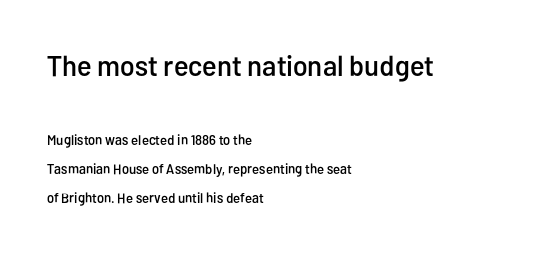
{"serif": "no", "italic": "no", "width": "condensed", "stroke_contrast": "low", "x_height": "medium", "monospaced": "no", "underline": "no", "align": "left", "line_spacing": "loose", "line_spacing_ratio": 2.08, "letter_spacing": "normal", "letter_spacing_em": 0.0, "larger_block": "first", "size_ratio": 2.07, "glyph_px": 29}
